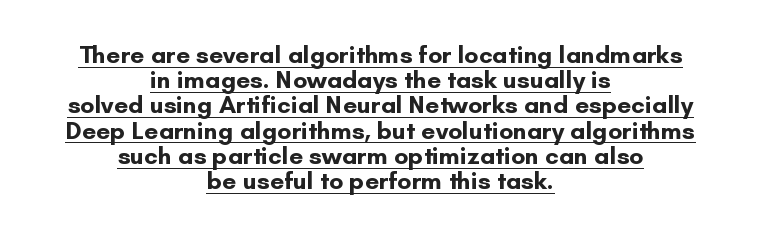
The image shows 25 px bold type, upright; set centered, tight line spacing (1.01x), normal letter spacing, underlined.
